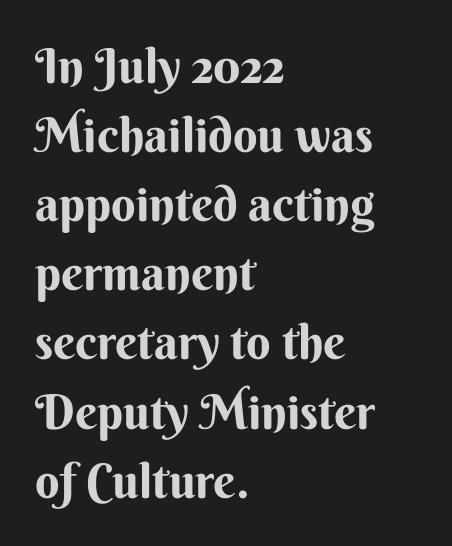
This block has exactly the height ordinary leading produces. The baseline area is clear. The type family on display is of the sans-serif kind. If you drew a ruler down the left edge, every line would touch it. The letters stand upright; this is a roman face. The rendering keeps characters at their native spacing.
